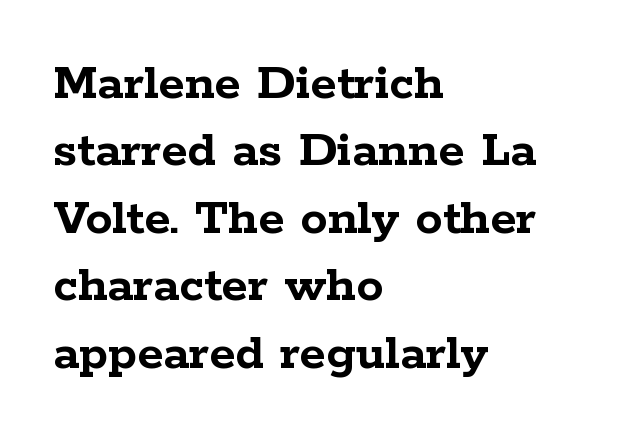
Q: Is the text bold? A: Yes.
Q: Is the text italic (slanted)? A: No, it is upright.
Q: Is the typeface a serif or a sans-serif typeface? A: Serif.
Q: Is the text underlined? A: No.
Q: How is the paragraph aligned? A: Left-aligned.
Q: Is the spacing between letters normal or unusually wide? A: Normal.
Q: Is the spacing between lines tight, normal or loose? A: Normal.
Q: Width (condensed, normal, or wide)? A: Wide.
Q: Stroke contrast? A: Low.
Q: x-height? A: Medium.
Q: Monospaced? A: No.
